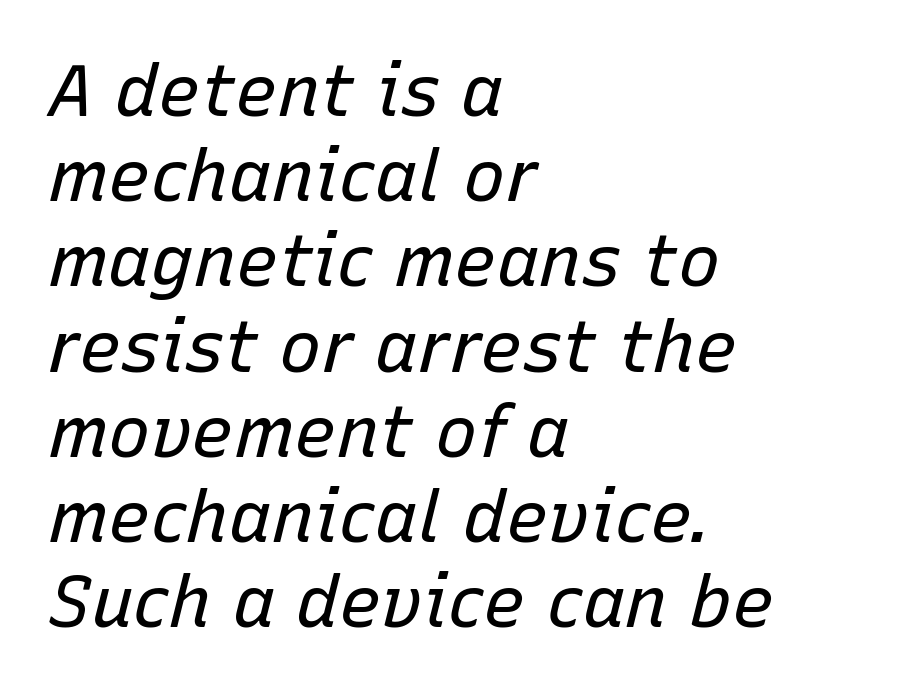
Q: Is the text bold? A: No.
Q: Is the text italic (slanted)? A: Yes, it leans right by about 15 degrees.
Q: Is the text underlined? A: No.
Q: How is the paragraph aligned? A: Left-aligned.
Q: Is the spacing between letters normal or unusually wide? A: Normal.
Q: Width (condensed, normal, or wide)? A: Normal.
Q: Stroke contrast? A: Low.
Q: x-height? A: Medium.
Q: Monospaced? A: No.
